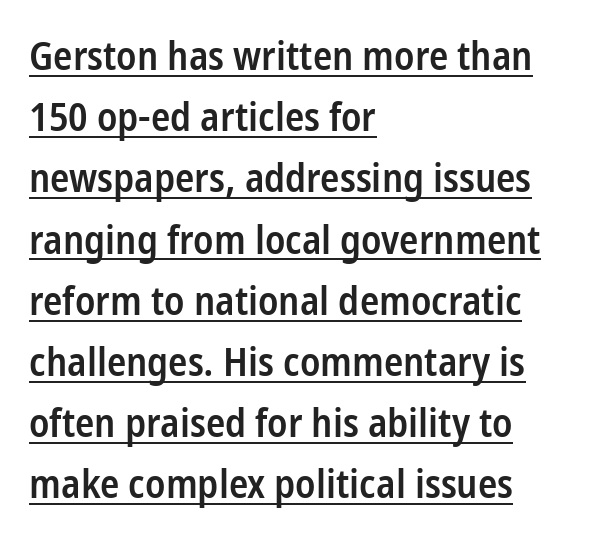
Horizontally, the lines are justified to the leading edge only. This rendering employs a face without finishing strokes, i.e., a sans-serif. Honestly, the letter spacing is just normal — you wouldn't notice it. Each glyph is drawn with semibold strokes, heavier than normal yet not fully bold. Compared with undecorated copy, this sample adds a rule below the words.
